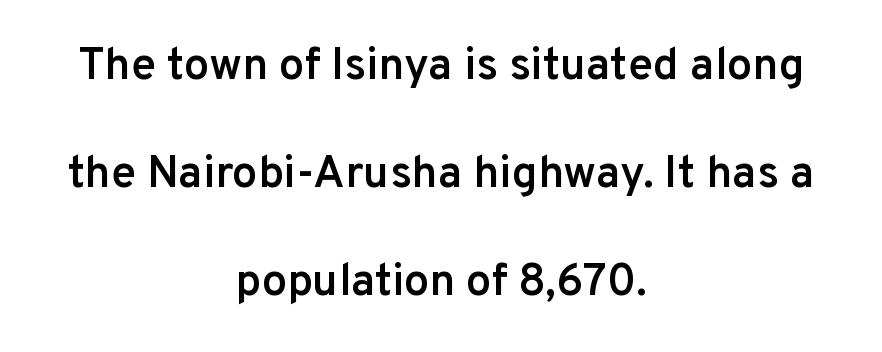
Q: Is the text bold? A: Semi-bold.
Q: Is the text italic (slanted)? A: No, it is upright.
Q: Is the typeface a serif or a sans-serif typeface? A: Sans-serif.
Q: Is the text underlined? A: No.
Q: How is the paragraph aligned? A: Centered.
Q: Is the spacing between letters normal or unusually wide? A: Normal.
Q: Is the spacing between lines tight, normal or loose? A: Loose.
Q: Width (condensed, normal, or wide)? A: Normal.
Q: Stroke contrast? A: Low.
Q: x-height? A: Medium.
Q: Monospaced? A: No.
